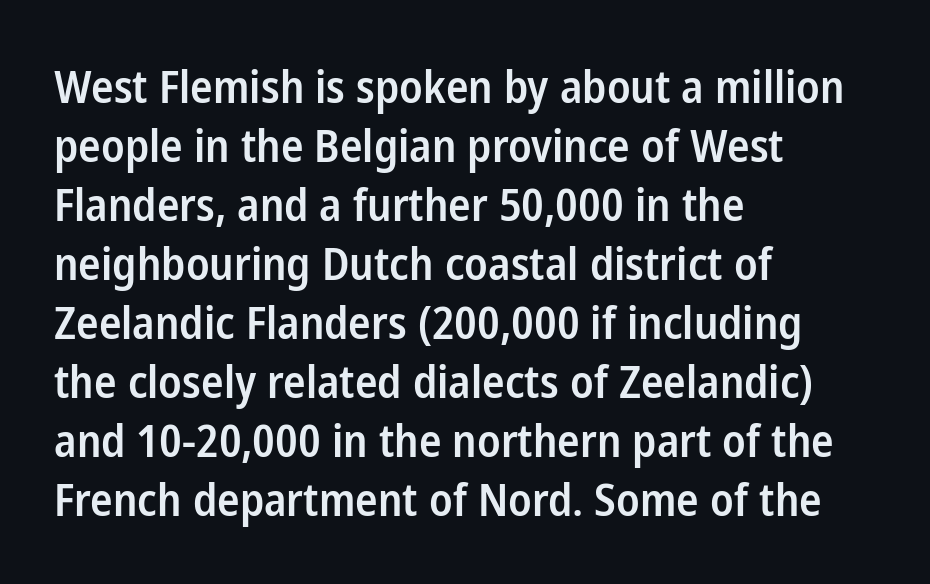
Q: Is the text bold? A: Semi-bold.
Q: Is the text italic (slanted)? A: No, it is upright.
Q: Is the typeface a serif or a sans-serif typeface? A: Sans-serif.
Q: Is the text underlined? A: No.
Q: How is the paragraph aligned? A: Left-aligned.
Q: Is the spacing between letters normal or unusually wide? A: Normal.
Q: Is the spacing between lines tight, normal or loose? A: Normal.
Q: Width (condensed, normal, or wide)? A: Condensed.
Q: Stroke contrast? A: Low.
Q: x-height? A: Medium.
Q: Monospaced? A: No.
